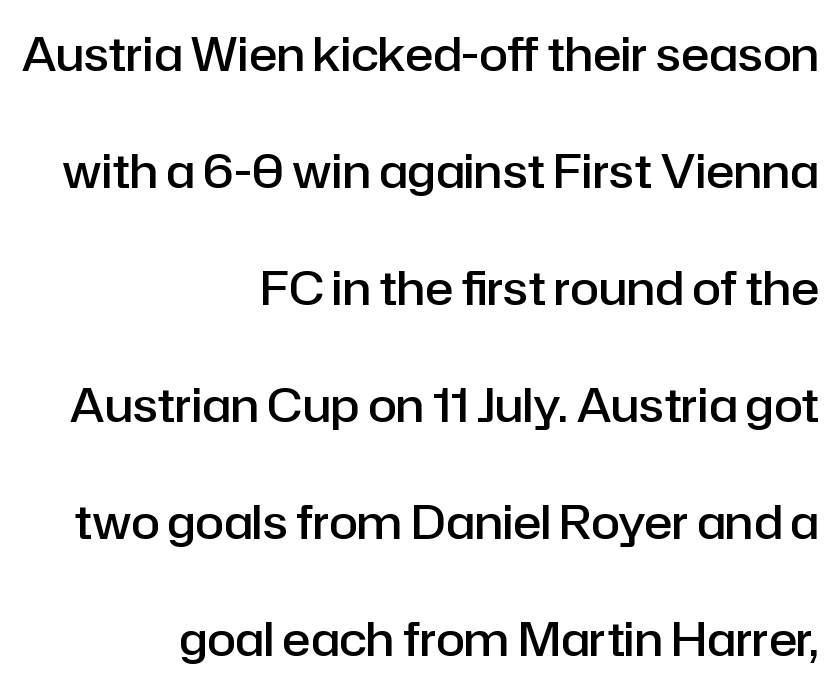
The image shows 47 px semibold sans-serif type, upright; set right-aligned, loose line spacing (2.49x), normal letter spacing, not underlined; low stroke contrast and a medium x-height.
